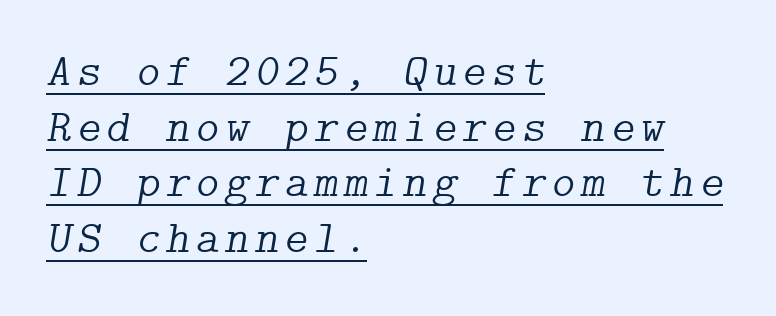
The glyphs in this specimen are seriffed. A baseline rule has been typeset under these characters. These lines stack with their left ends in a neat column. Vertical stems look standard width or narrower in stroke. The passage shown leans; its letterforms are oblique.
